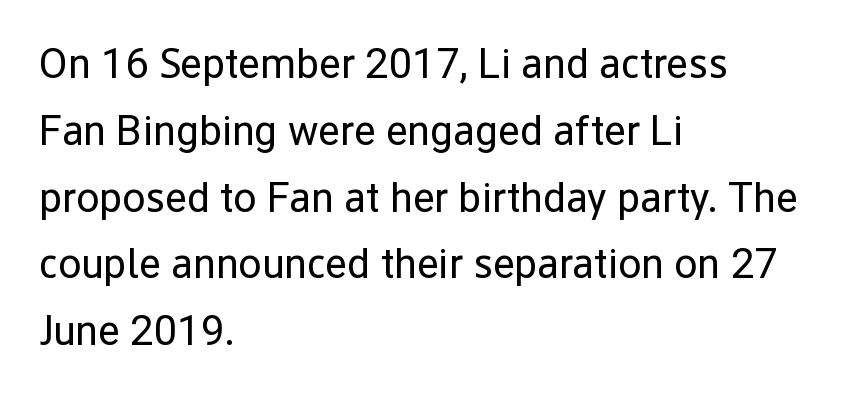
The image shows 42 px regular-weight sans-serif type, upright; set left-aligned, normal line spacing (1.59x), normal letter spacing, not underlined; low stroke contrast and a medium x-height.
